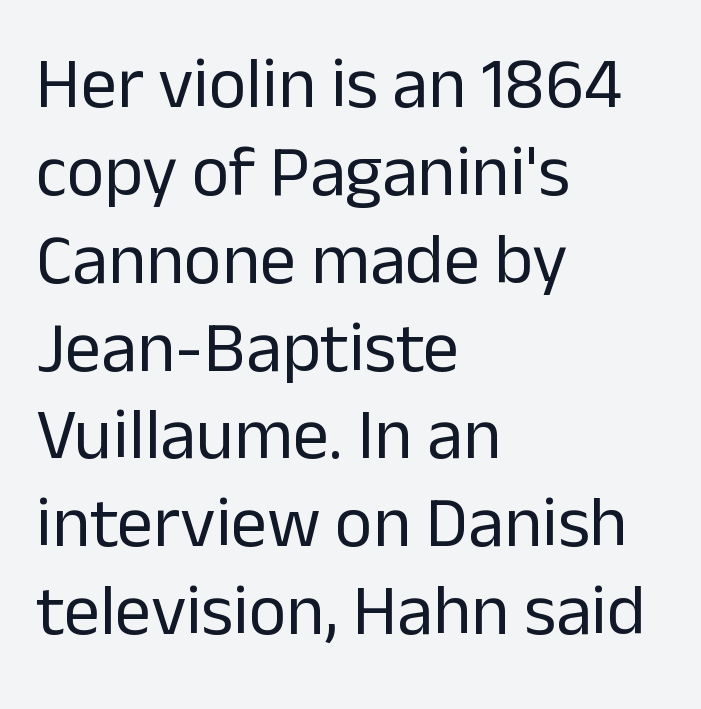
The image shows 72 px regular-weight sans-serif type, upright; set left-aligned, line spacing 1.22x, normal letter spacing, not underlined; low stroke contrast and a medium x-height.
